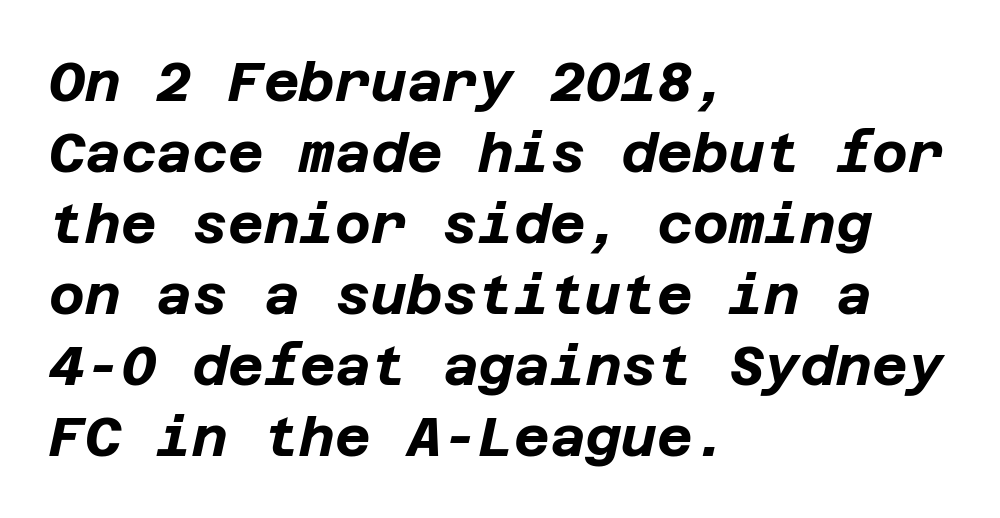
{"italic": "yes", "lean": "right", "slant_degrees": 12, "bold": "yes", "weight": "bold", "width": "normal", "stroke_contrast": "low", "x_height": "large", "underline": "no", "align": "left", "line_spacing": "normal", "line_spacing_ratio": 1.29, "letter_spacing": "normal", "letter_spacing_em": 0.0, "glyph_px": 55}
